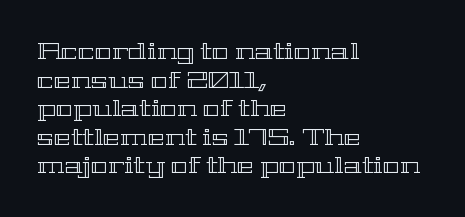
Q: Is the text italic (slanted)? A: No, it is upright.
Q: Is the text underlined? A: No.
Q: How is the paragraph aligned? A: Left-aligned.
Q: Is the spacing between letters normal or unusually wide? A: Normal.
